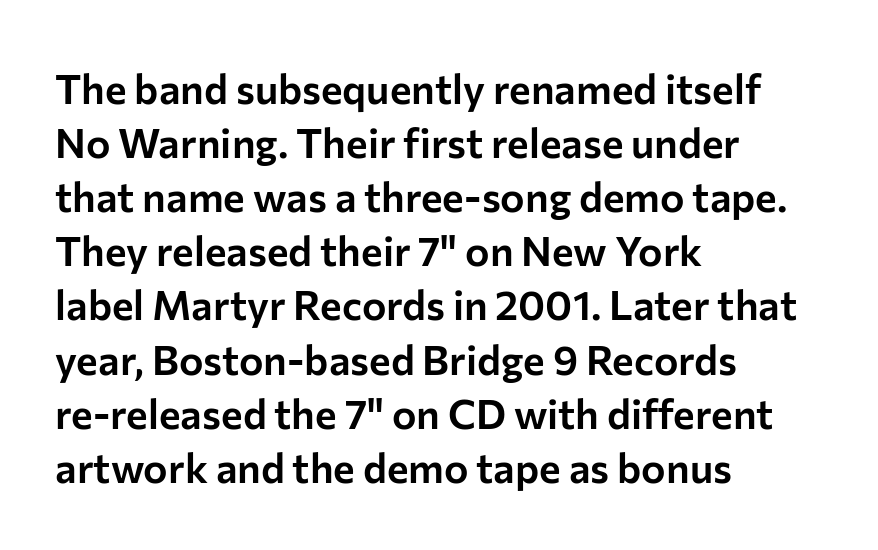
The image shows 41 px sans-serif type, upright; set left-aligned, normal line spacing (1.32x), normal letter spacing, not underlined; low stroke contrast and a medium x-height.
